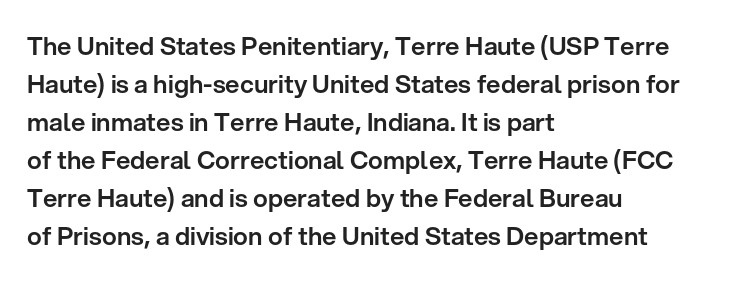
The image shows 25 px text type, upright; set left-aligned, normal line spacing (1.52x), normal letter spacing, not underlined.
